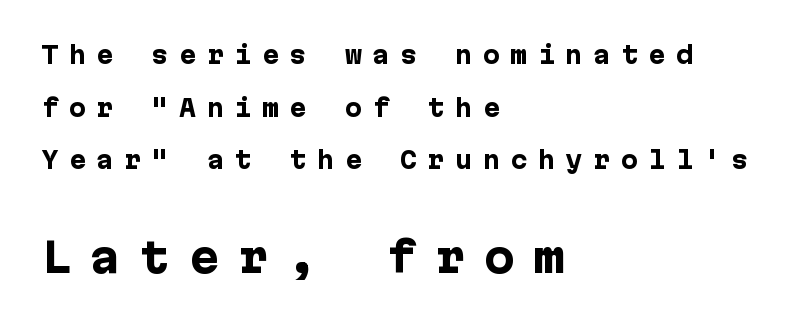
The image shows 41 px heavy sans-serif type, upright; set left-aligned, loose line spacing (2.29x), unusually wide letter spacing (+0.45 em), not underlined; the second (bottom) block is 1.78x larger; low stroke contrast and a medium x-height.
